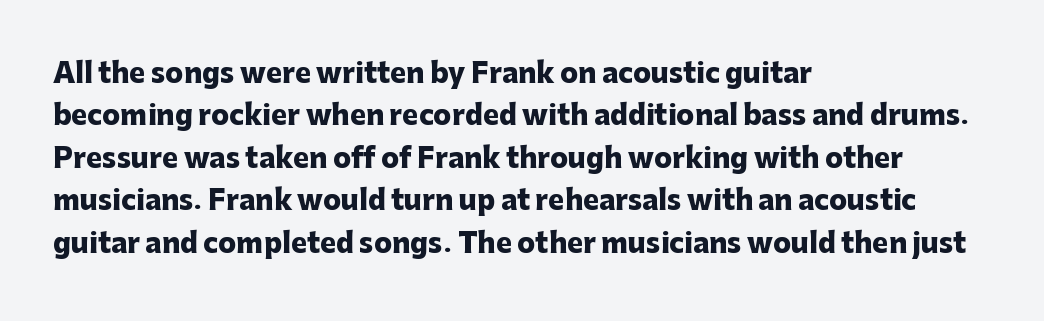
The axis of the letterforms is exactly vertical. The passage is arranged the way most books set body copy — flush left. Beneath every word, the page is bare. Summary of weight: heavy, a full bold. In terms of leading, this rendering sits right in the middle.
